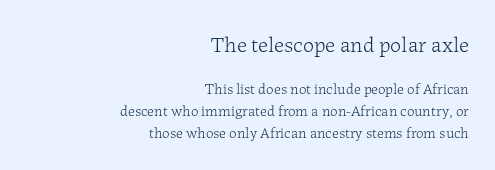
The image shows 22 px text type, upright; set right-aligned, normal line spacing (1.47x), normal letter spacing, not underlined; the first (top) block is 1.47x larger.
